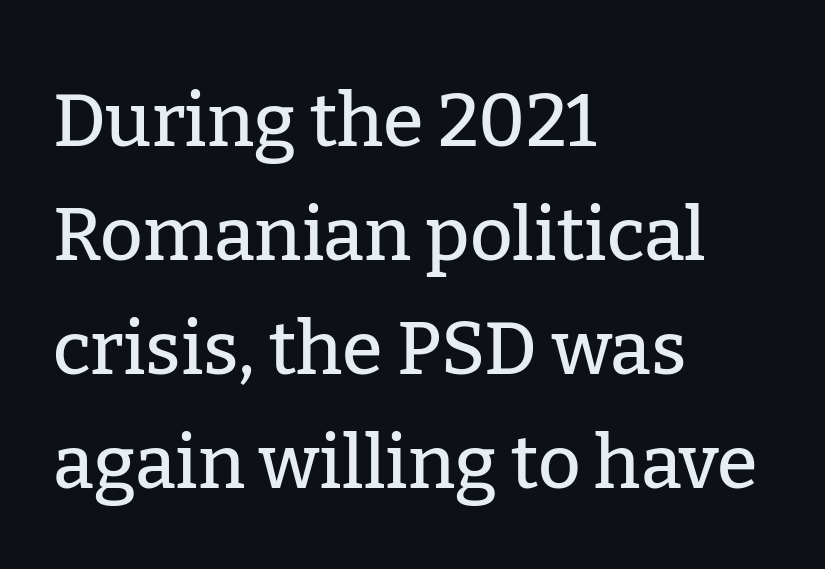
{"serif": "yes", "italic": "no", "width": "normal", "stroke_contrast": "low", "x_height": "medium", "monospaced": "no", "underline": "no", "align": "left", "line_spacing": "normal", "line_spacing_ratio": 1.54, "letter_spacing": "normal", "letter_spacing_em": 0.0, "glyph_px": 74}
